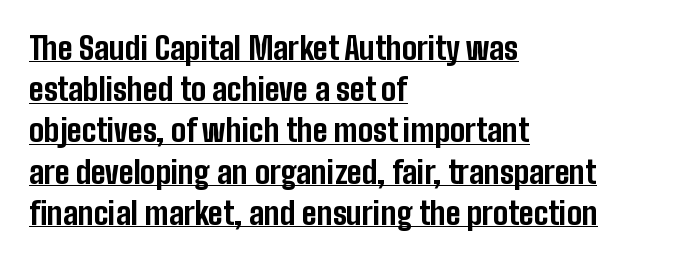
The image shows 31 px bold, condensed sans-serif type, upright; set left-aligned, normal line spacing (1.33x), normal letter spacing, underlined; low stroke contrast and a medium x-height.
